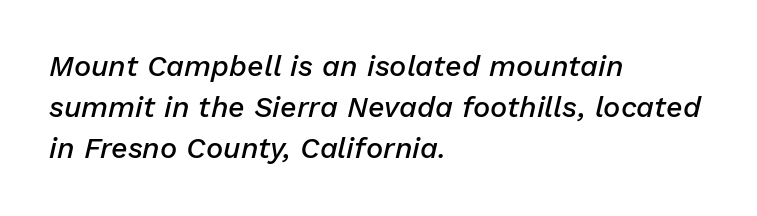
The image shows 29 px semibold type, italic (leaning right); set left-aligned, normal line spacing (1.42x), normal letter spacing, not underlined; low stroke contrast and a medium x-height.
